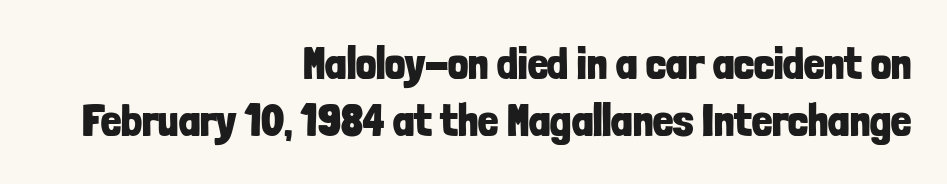
{"serif": "no", "italic": "no", "bold": "yes", "weight": "bold", "width": "condensed", "stroke_contrast": "low", "x_height": "medium", "monospaced": "no", "underline": "no", "align": "right", "line_spacing": "normal", "line_spacing_ratio": 1.27, "letter_spacing": "normal", "letter_spacing_em": 0.0, "glyph_px": 45}
